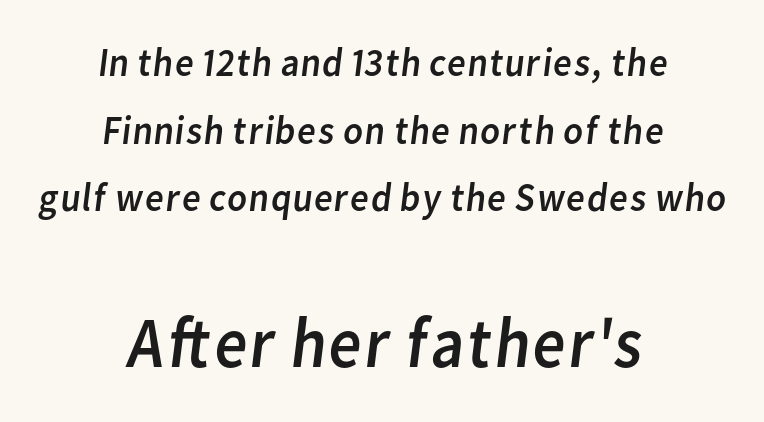
Letters have the restrained weight of plain body copy at most. Tracking here is standard; glyphs follow each other at the usual distance. Note the varied advance widths — an 'i' is clearly narrower than an 'm'. A centered setting, common on invitations and titles, is used for this passage. Observe the absence of serifs on each vertical stroke in this sample. Does the bottom block carry the larger type? Yes, it does.
